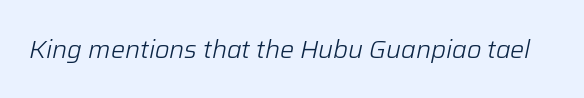
Q: Is the text bold? A: No.
Q: Is the text italic (slanted)? A: Yes, it leans right by about 12 degrees.
Q: Is the text underlined? A: No.
Q: Is the spacing between letters normal or unusually wide? A: Normal.
